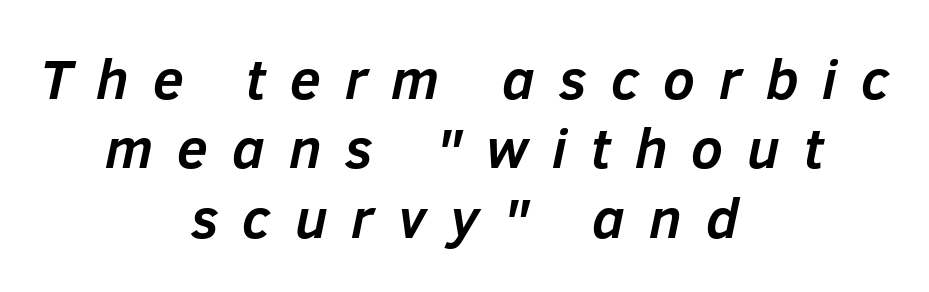
Observe the wide spacing: letters keep a clear distance from each other. Emphasis-style slanted type is in use. The lines are quadded center. Descenders are the only things crossing below the line. How heavy is the stroke? Heavy — this is a bold.
